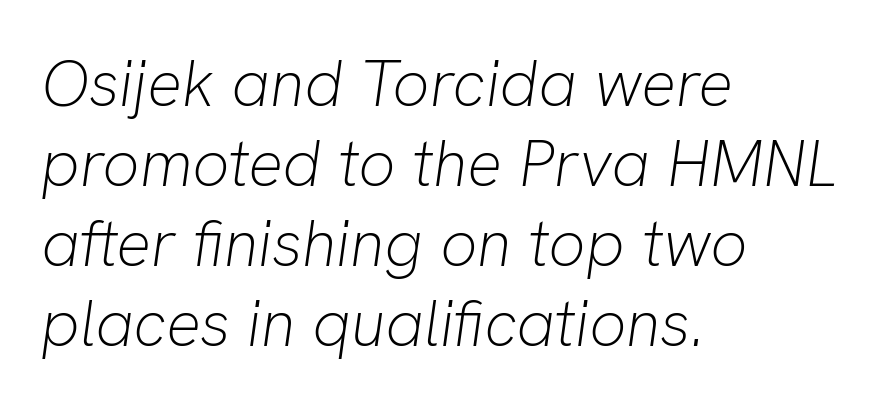
These lines are rendered in a variable-pitch font. The letterforms sit at book weight or below. There's an unmistakable incline to the writing here. Each line starts at the same left margin while the right side varies. Only glyphs here, with clear space below each row.
